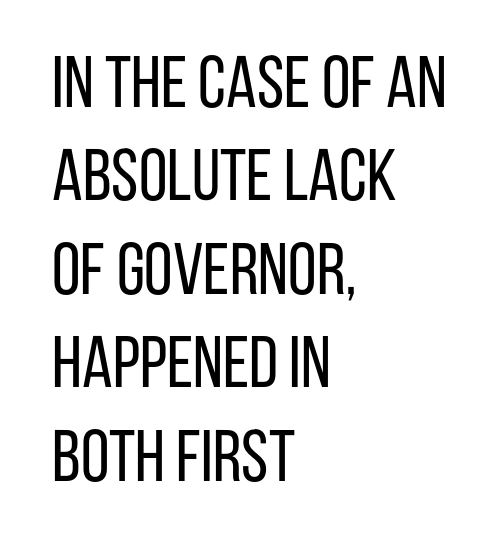
{"serif": "no", "italic": "no", "bold": "no", "weight": "regular", "width": "condensed", "stroke_contrast": "low", "x_height": "large", "monospaced": "no", "underline": "no", "align": "left", "line_spacing": "normal", "line_spacing_ratio": 1.28, "letter_spacing": "normal", "letter_spacing_em": 0.0, "glyph_px": 73}
